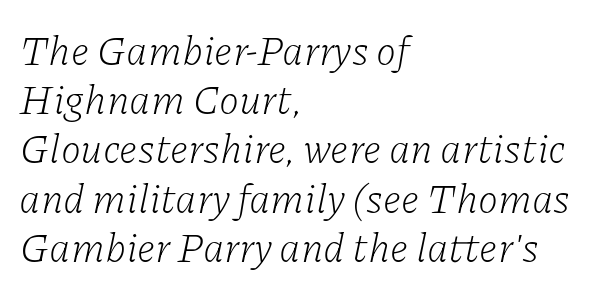
The image shows 41 px light serif type, italic (leaning right); set left-aligned, line spacing 1.2x, normal letter spacing, not underlined; low stroke contrast and a medium x-height.
